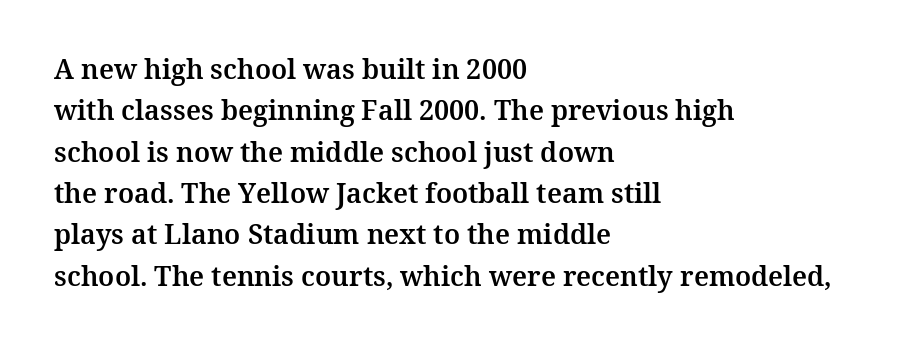
The image shows 27 px text type, upright; set left-aligned, normal line spacing (1.53x), normal letter spacing, not underlined.
